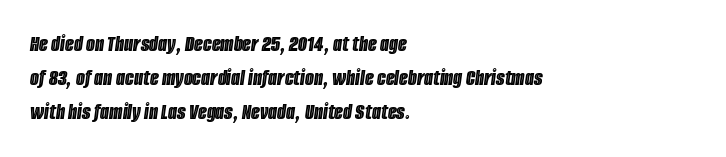
{"italic": "yes", "lean": "right", "slant_degrees": 8, "underline": "no", "align": "left", "line_spacing": "normal", "line_spacing_ratio": 1.48, "letter_spacing": "normal", "letter_spacing_em": 0.0, "glyph_px": 23}
